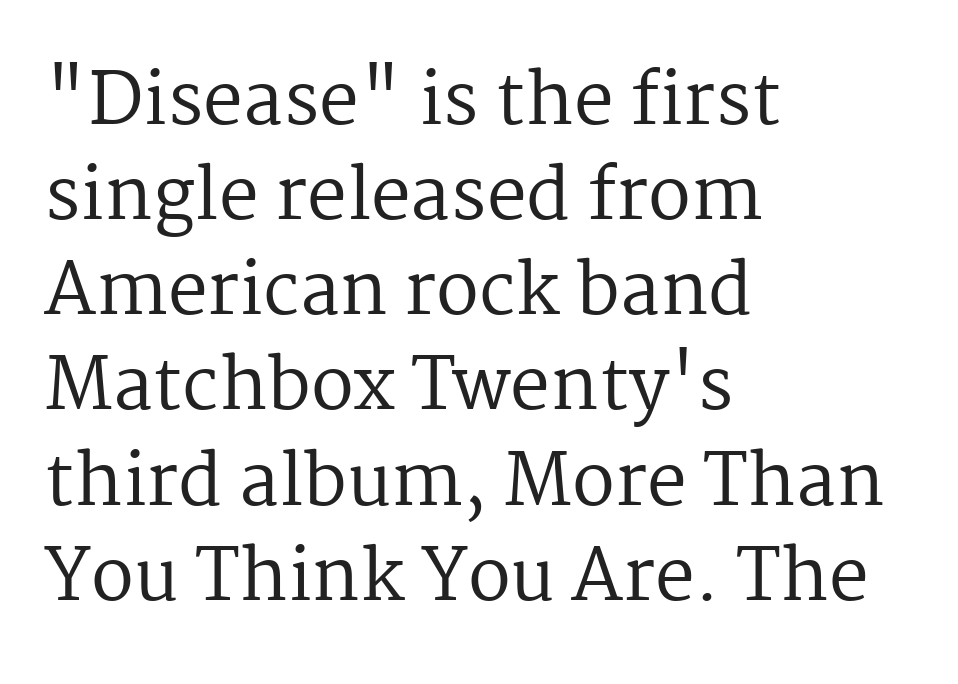
The image shows 71 px regular-weight serif type, upright; set left-aligned, normal line spacing (1.34x), normal letter spacing, not underlined; medium stroke contrast and a medium x-height.
